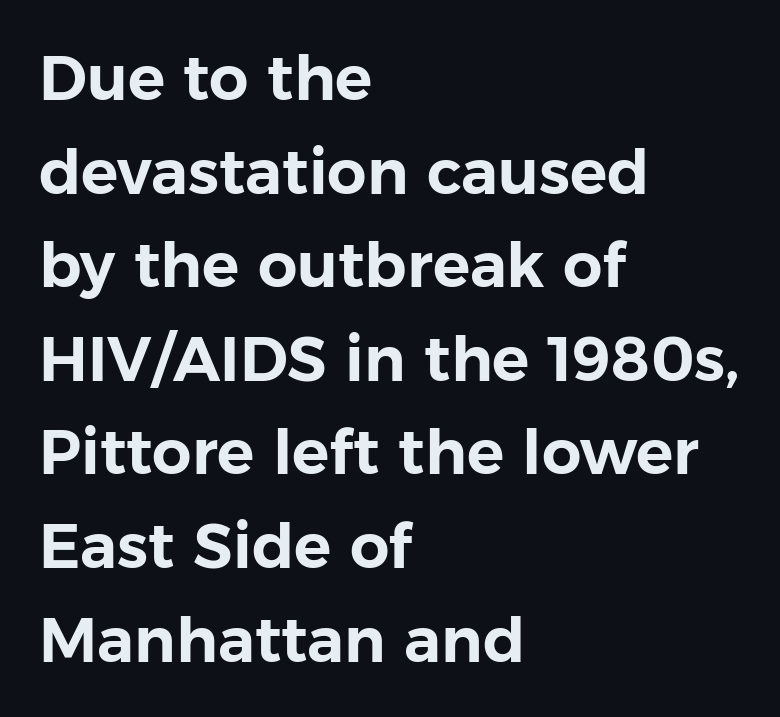
Letterform terminals end flat and unadorned throughout the passage. No italicization has been applied; the sample stays upright. Vertical spacing — default. Horizontal alignment here is leftward, the default for most running prose. Just letters on the line, the space beneath them empty. The face used here is proportionally spaced, like ordinary book or web type.
